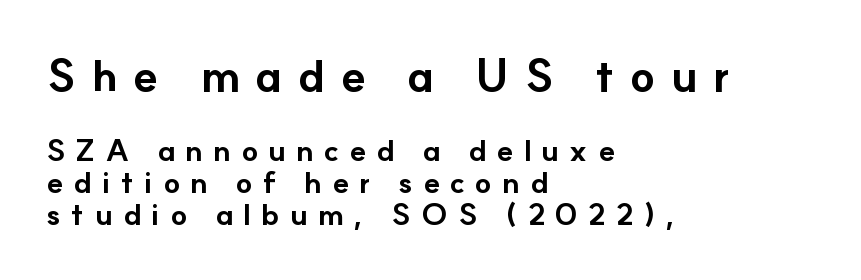
{"serif": "no", "italic": "no", "bold": "yes", "weight": "bold", "width": "normal", "stroke_contrast": "low", "x_height": "small", "monospaced": "no", "underline": "no", "align": "left", "line_spacing": "tight", "line_spacing_ratio": 1.08, "letter_spacing": "wide", "letter_spacing_em": 0.34, "larger_block": "first", "size_ratio": 1.5, "glyph_px": 45}
